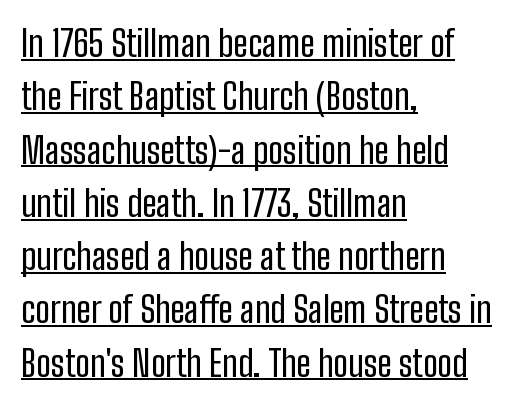
Q: Is the text italic (slanted)? A: No, it is upright.
Q: Is the typeface a serif or a sans-serif typeface? A: Sans-serif.
Q: Is the text underlined? A: Yes.
Q: How is the paragraph aligned? A: Left-aligned.
Q: Is the spacing between letters normal or unusually wide? A: Normal.
Q: Is the spacing between lines tight, normal or loose? A: Normal.
Q: Width (condensed, normal, or wide)? A: Condensed.
Q: Stroke contrast? A: Low.
Q: x-height? A: Medium.
Q: Monospaced? A: No.
